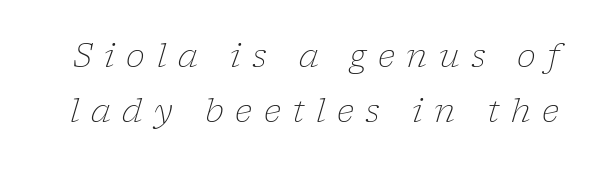
{"serif": "yes", "italic": "yes", "lean": "right", "slant_degrees": 17, "bold": "no", "weight": "light", "width": "normal", "stroke_contrast": "low", "x_height": "medium", "monospaced": "no", "underline": "no", "line_spacing_ratio": 1.72, "letter_spacing": "wide", "letter_spacing_em": 0.36, "glyph_px": 32}
